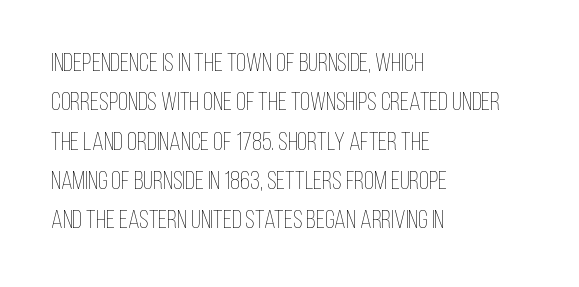
The image shows 26 px text type, upright; set left-aligned, normal line spacing (1.51x), normal letter spacing, not underlined.
